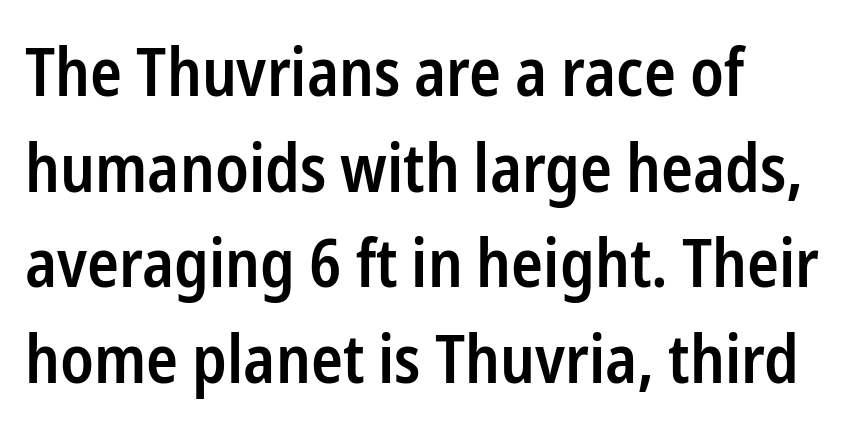
{"serif": "no", "italic": "no", "bold": "semi", "weight": "semibold", "width": "condensed", "stroke_contrast": "low", "x_height": "medium", "monospaced": "no", "underline": "no", "align": "left", "line_spacing": "normal", "line_spacing_ratio": 1.45, "letter_spacing": "normal", "letter_spacing_em": 0.0, "glyph_px": 66}
